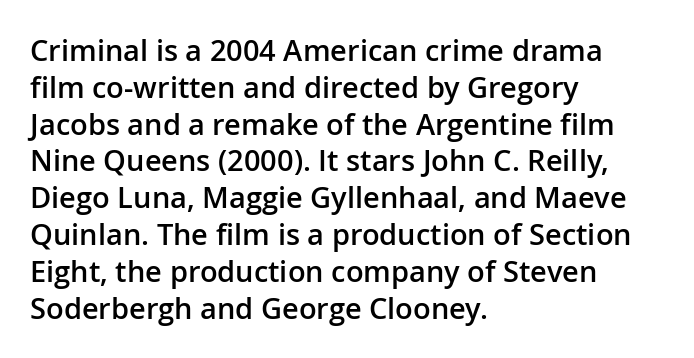
The glyphs are unaccompanied by any horizontal stroke below them. Short and long lines alike share a common starting point at left. Nothing sits at the stroke ends, so this counts as sans-serif. The letters sit at their default tracking, neither squeezed nor spread. The axis of the letterforms is exactly vertical.
